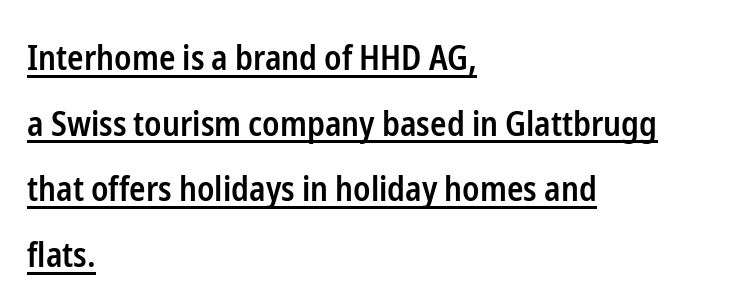
{"serif": "no", "italic": "no", "bold": "semi", "weight": "semibold", "width": "condensed", "stroke_contrast": "low", "x_height": "medium", "monospaced": "no", "underline": "yes", "align": "left", "line_spacing": "loose", "line_spacing_ratio": 1.93, "letter_spacing": "normal", "letter_spacing_em": 0.0, "glyph_px": 34}
